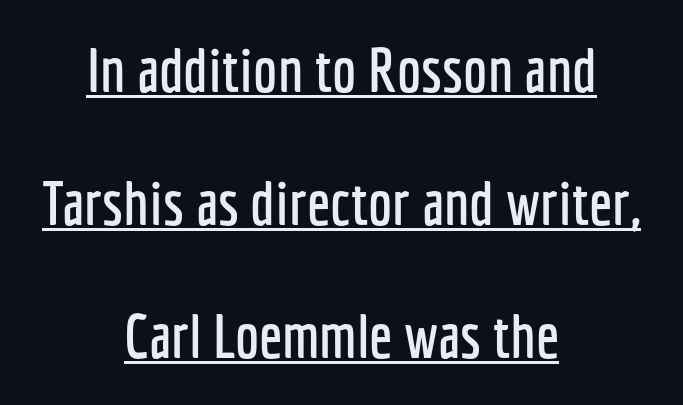
{"serif": "no", "italic": "no", "width": "condensed", "stroke_contrast": "low", "x_height": "medium", "monospaced": "no", "underline": "yes", "align": "center", "line_spacing": "loose", "line_spacing_ratio": 2.18, "letter_spacing": "normal", "letter_spacing_em": 0.0, "glyph_px": 61}
